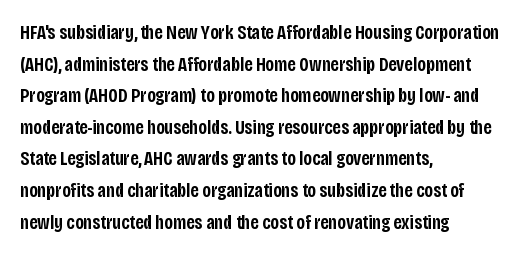
The image shows 20 px text type, upright; set left-aligned, normal line spacing (1.58x), normal letter spacing, not underlined.
